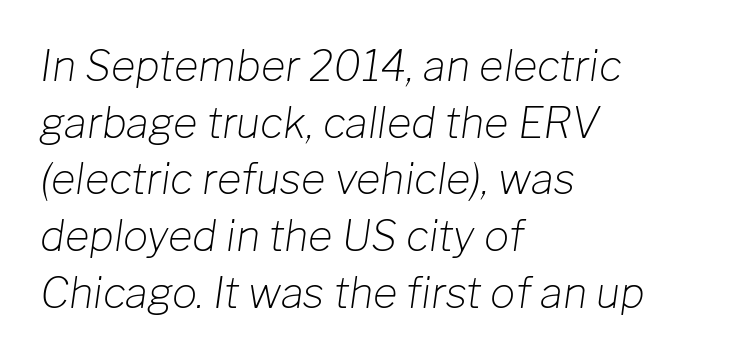
The area under the type is left untouched. On a weight scale, this lands at 450 or below. Quick note: interline space is typical. Designer's note — italics engaged. The tracking reads as untouched default to a designer's eye. Teacher's note: observe the even left margin — that is flush-left alignment.
